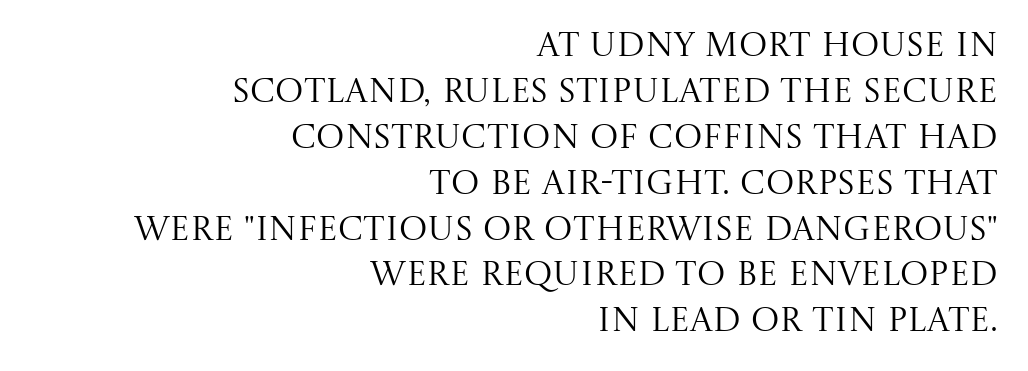
Q: Is the text bold? A: No.
Q: Is the text italic (slanted)? A: No, it is upright.
Q: Is the typeface a serif or a sans-serif typeface? A: Serif.
Q: Is the text underlined? A: No.
Q: How is the paragraph aligned? A: Right-aligned.
Q: Is the spacing between letters normal or unusually wide? A: Normal.
Q: Is the spacing between lines tight, normal or loose? A: Normal.
Q: Width (condensed, normal, or wide)? A: Normal.
Q: Stroke contrast? A: Medium.
Q: x-height? A: Large.
Q: Monospaced? A: No.
